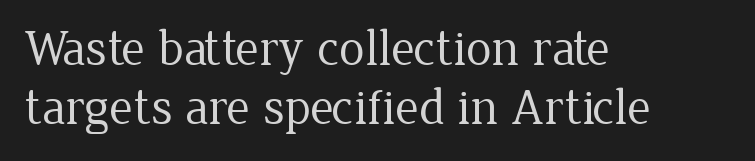
Q: Is the text bold? A: No.
Q: Is the text italic (slanted)? A: No, it is upright.
Q: Is the typeface a serif or a sans-serif typeface? A: Serif.
Q: Is the text underlined? A: No.
Q: How is the paragraph aligned? A: Left-aligned.
Q: Is the spacing between letters normal or unusually wide? A: Normal.
Q: Is the spacing between lines tight, normal or loose? A: Tight.
Q: Width (condensed, normal, or wide)? A: Normal.
Q: Stroke contrast? A: Low.
Q: x-height? A: Medium.
Q: Monospaced? A: No.
